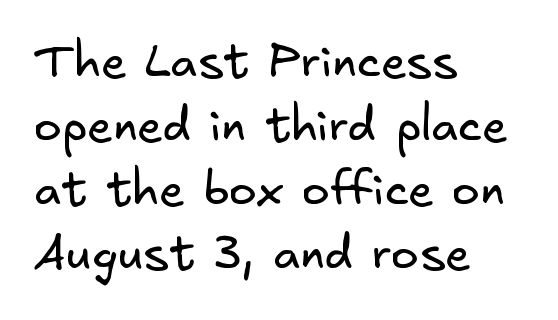
The image shows 47 px regular-weight sans-serif type; set left-aligned, normal line spacing (1.36x), normal letter spacing, not underlined; low stroke contrast and a small x-height.
